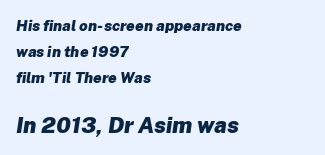
The image shows 22 px bold type, italic (leaning right); set left-aligned, line spacing 1.75x, normal letter spacing, not underlined; the second (bottom) block is 1.47x larger.
